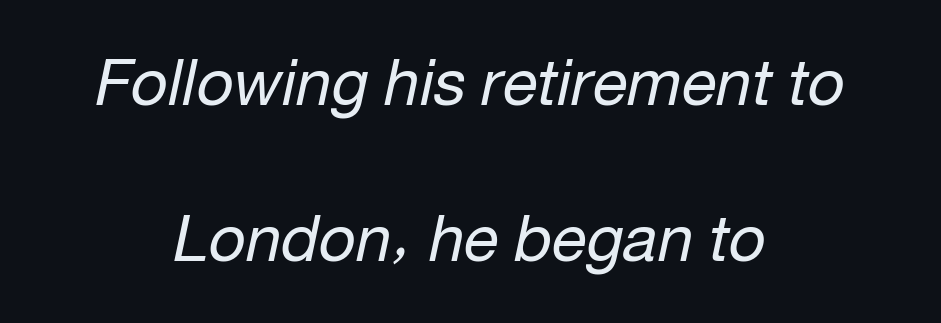
{"italic": "yes", "lean": "right", "slant_degrees": 12, "bold": "no", "weight": "regular", "width": "normal", "stroke_contrast": "low", "x_height": "medium", "monospaced": "no", "underline": "no", "align": "center", "line_spacing": "loose", "line_spacing_ratio": 2.44, "letter_spacing": "normal", "letter_spacing_em": 0.0, "glyph_px": 64}
